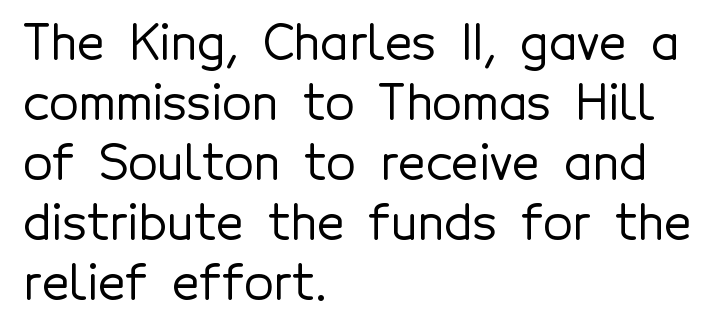
The image shows 48 px sans-serif type, upright; set left-aligned, normal line spacing (1.25x), normal letter spacing, not underlined; a medium x-height.
